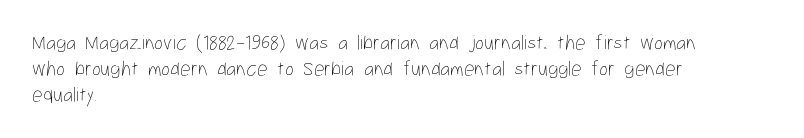
Q: Is the text bold? A: No.
Q: Is the text italic (slanted)? A: No, it is upright.
Q: Is the text underlined? A: No.
Q: How is the paragraph aligned? A: Left-aligned.
Q: Is the spacing between letters normal or unusually wide? A: Normal.
